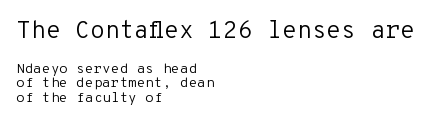
The image shows 24 px text type, upright; set left-aligned, tight line spacing (1.03x), normal letter spacing, not underlined; the first (top) block is 1.71x larger.
